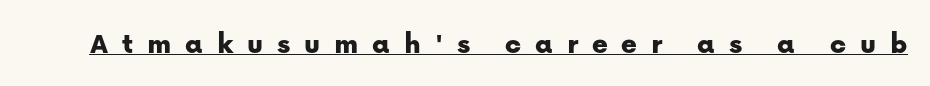
The image shows 30 px sans-serif type, upright; set unusually wide letter spacing (+0.46 em), underlined; low stroke contrast and a medium x-height.
